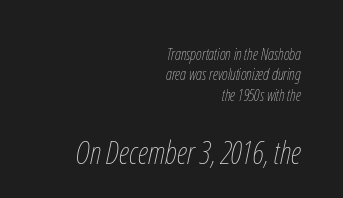
The image shows 32 px thin, condensed type, italic (leaning right); set right-aligned, normal line spacing (1.28x), normal letter spacing, not underlined; the second (bottom) block is 2.0x larger; low stroke contrast and a medium x-height.
